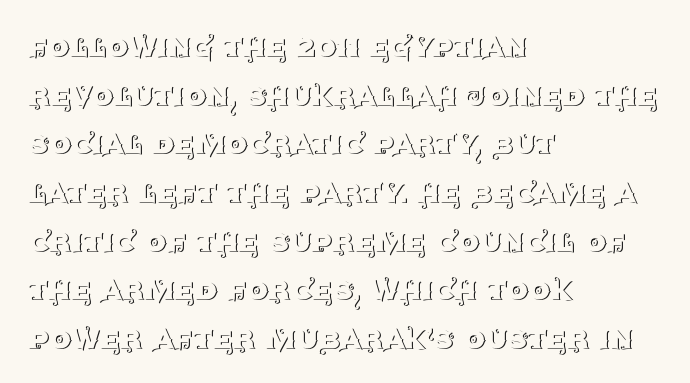
Q: Is the text bold? A: No.
Q: Is the text italic (slanted)? A: No, it is upright.
Q: Is the typeface a serif or a sans-serif typeface? A: Serif.
Q: Is the text underlined? A: No.
Q: How is the paragraph aligned? A: Left-aligned.
Q: Is the spacing between letters normal or unusually wide? A: Normal.
Q: Is the spacing between lines tight, normal or loose? A: Normal.
Q: Width (condensed, normal, or wide)? A: Normal.
Q: Stroke contrast? A: Medium.
Q: x-height? A: Large.
Q: Monospaced? A: No.
